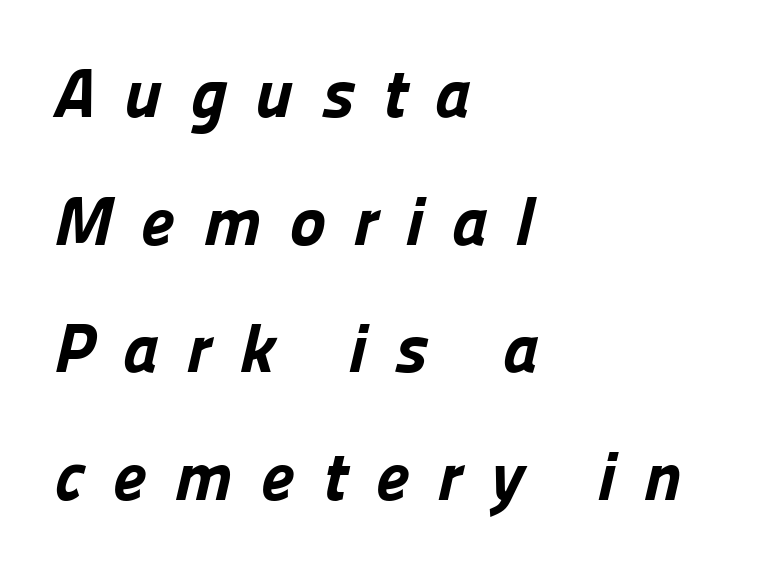
The image shows 69 px bold sans-serif type; set left-aligned, line spacing 1.85x, unusually wide letter spacing (+0.4 em), not underlined; low stroke contrast and a medium x-height.
